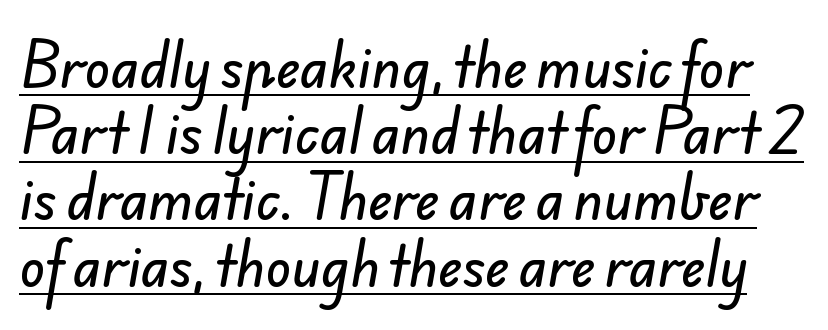
{"serif": "no", "width": "normal", "stroke_contrast": "low", "x_height": "small", "monospaced": "no", "underline": "yes", "line_spacing": "normal", "line_spacing_ratio": 1.25, "letter_spacing": "normal", "letter_spacing_em": 0.0, "glyph_px": 53}
